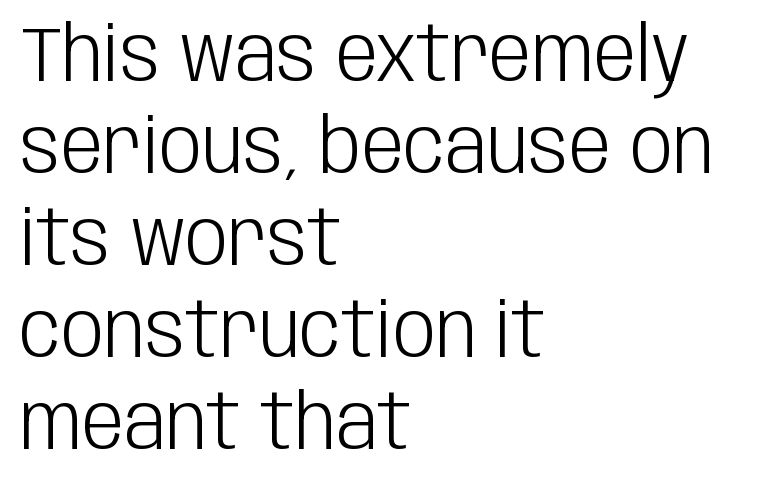
Q: Is the text bold? A: No.
Q: Is the text italic (slanted)? A: No, it is upright.
Q: Is the typeface a serif or a sans-serif typeface? A: Sans-serif.
Q: Is the text underlined? A: No.
Q: How is the paragraph aligned? A: Left-aligned.
Q: Is the spacing between letters normal or unusually wide? A: Normal.
Q: Width (condensed, normal, or wide)? A: Condensed.
Q: Stroke contrast? A: Low.
Q: x-height? A: Large.
Q: Monospaced? A: No.
